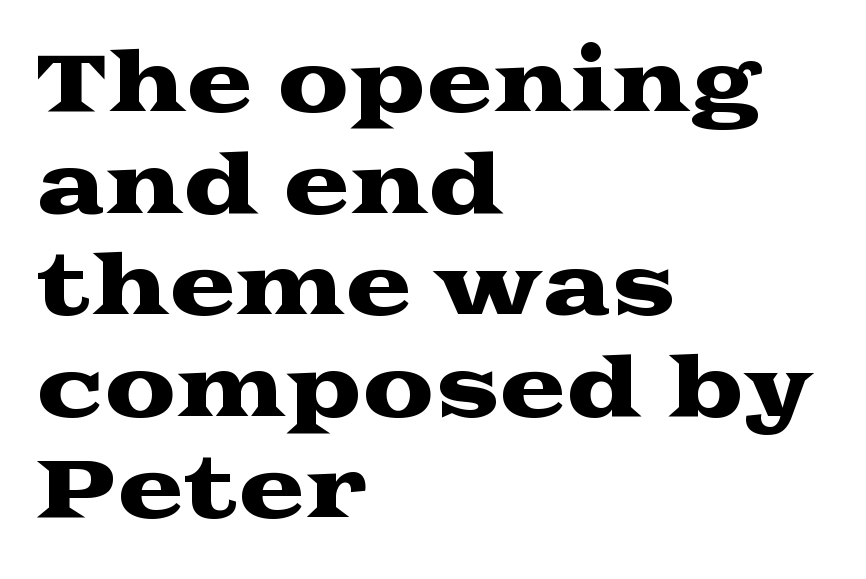
Q: Is the text italic (slanted)? A: No, it is upright.
Q: Is the typeface a serif or a sans-serif typeface? A: Serif.
Q: Is the text underlined? A: No.
Q: How is the paragraph aligned? A: Left-aligned.
Q: Is the spacing between letters normal or unusually wide? A: Normal.
Q: Is the spacing between lines tight, normal or loose? A: Normal.
Q: Width (condensed, normal, or wide)? A: Wide.
Q: Stroke contrast? A: Medium.
Q: x-height? A: Medium.
Q: Monospaced? A: No.
